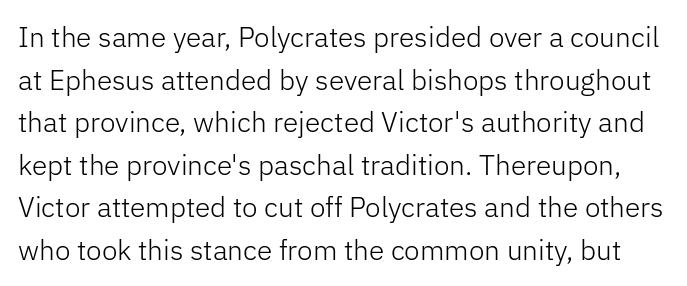
Q: Is the text bold? A: No.
Q: Is the text italic (slanted)? A: No, it is upright.
Q: Is the typeface a serif or a sans-serif typeface? A: Sans-serif.
Q: Is the text underlined? A: No.
Q: Is the spacing between letters normal or unusually wide? A: Normal.
Q: Is the spacing between lines tight, normal or loose? A: Normal.
Q: Width (condensed, normal, or wide)? A: Normal.
Q: Stroke contrast? A: Low.
Q: x-height? A: Medium.
Q: Monospaced? A: No.
